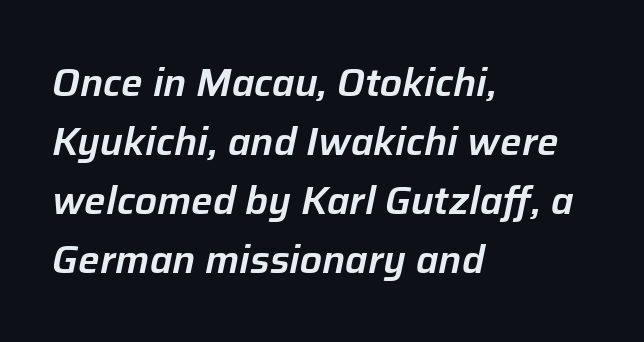
Q: Is the text italic (slanted)? A: Yes, it leans right by about 12 degrees.
Q: Is the text underlined? A: No.
Q: How is the paragraph aligned? A: Left-aligned.
Q: Is the spacing between letters normal or unusually wide? A: Normal.
Q: Is the spacing between lines tight, normal or loose? A: Normal.
Q: Width (condensed, normal, or wide)? A: Normal.
Q: Stroke contrast? A: Low.
Q: x-height? A: Medium.
Q: Monospaced? A: No.
